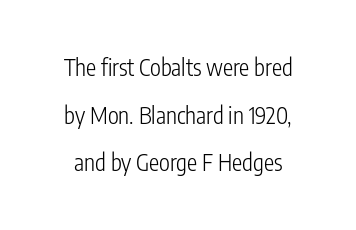
Q: Is the text bold? A: No.
Q: Is the text italic (slanted)? A: No, it is upright.
Q: Is the text underlined? A: No.
Q: Is the spacing between letters normal or unusually wide? A: Normal.
Q: Is the spacing between lines tight, normal or loose? A: Loose.
